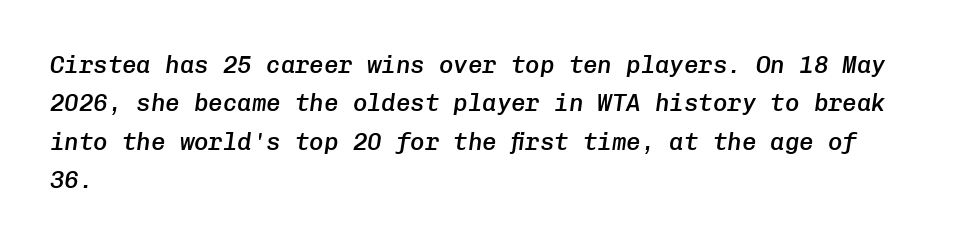
The image shows 24 px text type, italic (leaning right); set left-aligned, normal line spacing (1.6x), normal letter spacing, not underlined.
